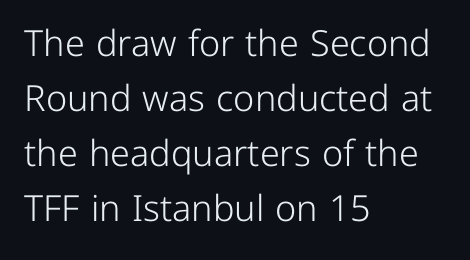
{"serif": "no", "italic": "no", "bold": "no", "weight": "light", "width": "normal", "stroke_contrast": "low", "x_height": "medium", "monospaced": "no", "underline": "no", "align": "left", "line_spacing": "normal", "line_spacing_ratio": 1.53, "letter_spacing": "normal", "letter_spacing_em": 0.0, "glyph_px": 36}
